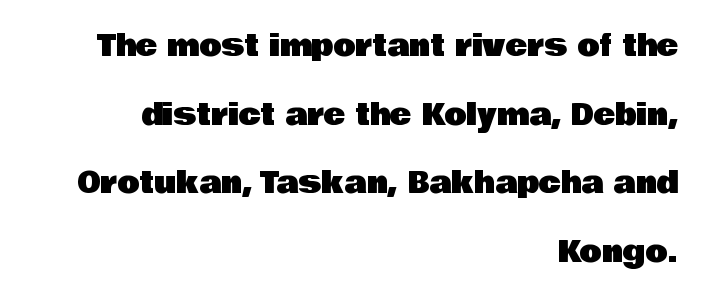
The image shows 29 px sans-serif type, upright; set right-aligned, loose line spacing (2.37x), normal letter spacing, not underlined; low stroke contrast and a large x-height.
